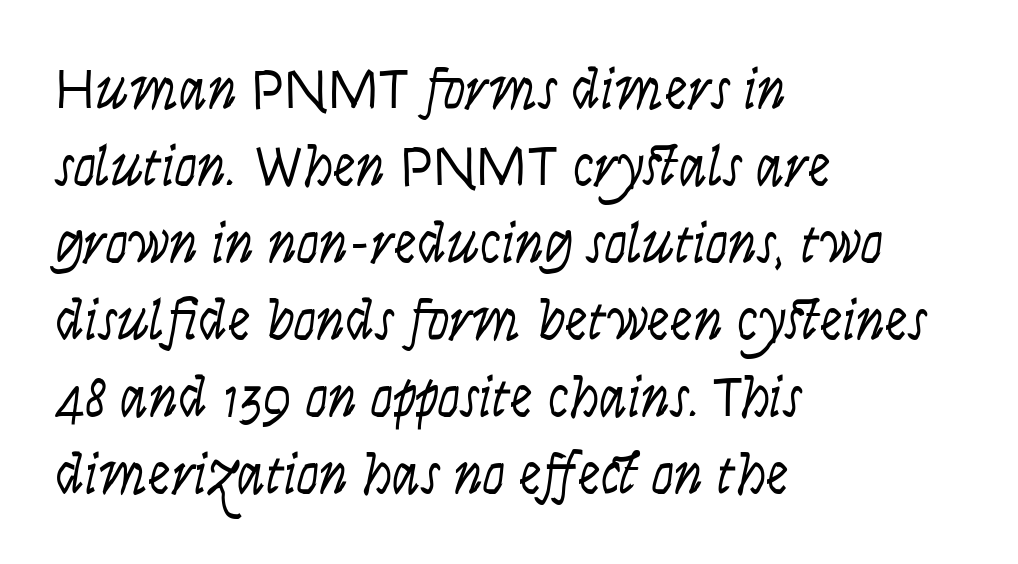
The face used here is proportionally spaced, like ordinary book or web type. Is this a sans? Yes — the strokes have no serifs. Nobody drew a line under any word here. Nothing heavy about these letters — not bold at all. The passage shown stacks its lines at a standard gap.
